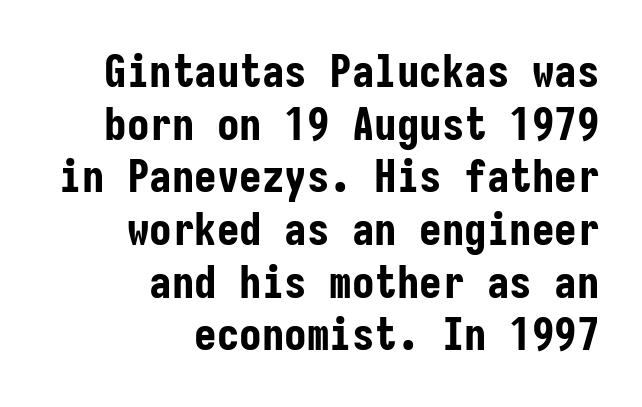
Do the characters align in a grid? Yes, the font is monospaced. You could call the tracking neutral — neither tight nor loose. Notice how the passage keeps a crisp vertical edge on the right only. The sample has been set heavy, in full bold.
